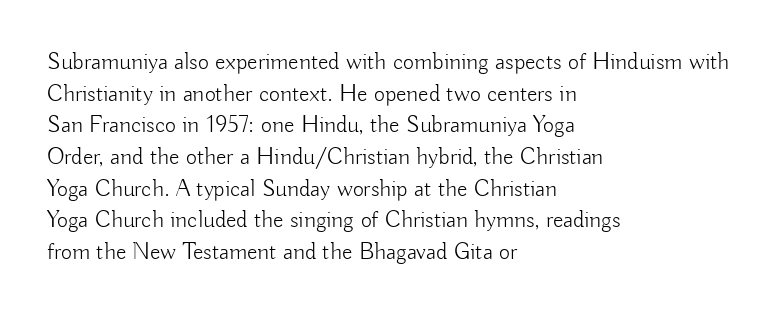
{"italic": "no", "bold": "no", "underline": "no", "align": "left", "line_spacing": "normal", "line_spacing_ratio": 1.32, "letter_spacing": "normal", "letter_spacing_em": 0.0, "glyph_px": 24}
